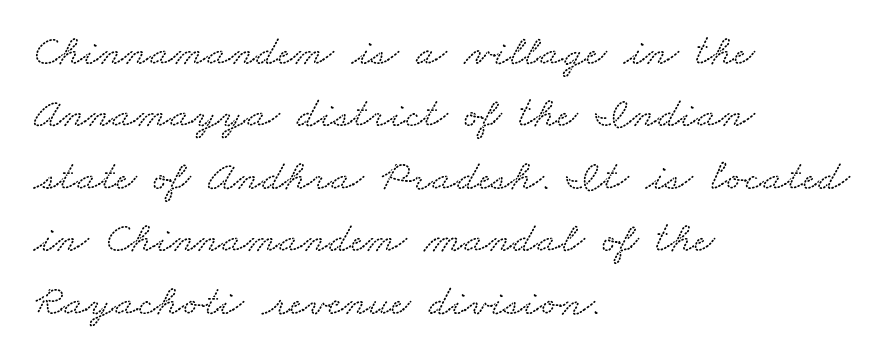
Q: Is the typeface a serif or a sans-serif typeface? A: Serif.
Q: Is the text underlined? A: No.
Q: How is the paragraph aligned? A: Left-aligned.
Q: Is the spacing between letters normal or unusually wide? A: Normal.
Q: Is the spacing between lines tight, normal or loose? A: Normal.
Q: Width (condensed, normal, or wide)? A: Wide.
Q: Stroke contrast? A: Medium.
Q: x-height? A: Small.
Q: Monospaced? A: No.
